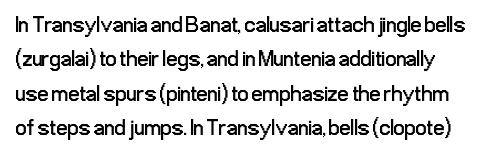
Q: Is the text bold? A: No.
Q: Is the text italic (slanted)? A: No, it is upright.
Q: Is the text underlined? A: No.
Q: Is the spacing between letters normal or unusually wide? A: Normal.
Q: Is the spacing between lines tight, normal or loose? A: Normal.
